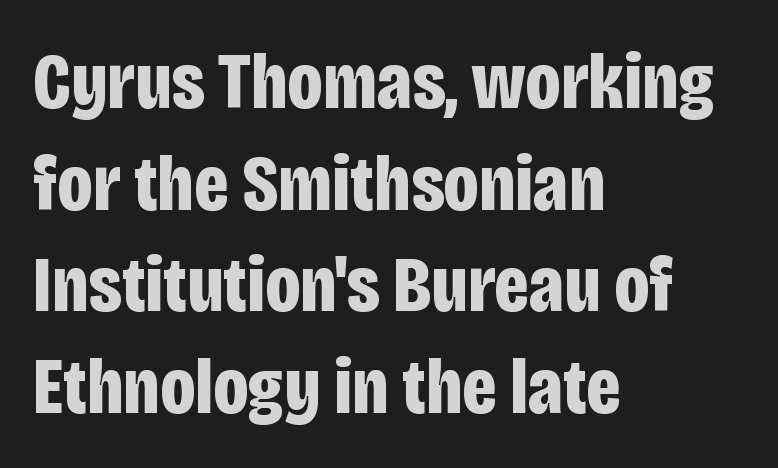
The image shows 80 px bold, condensed sans-serif type, upright; set left-aligned, normal line spacing (1.27x), normal letter spacing, not underlined; low stroke contrast and a large x-height.
